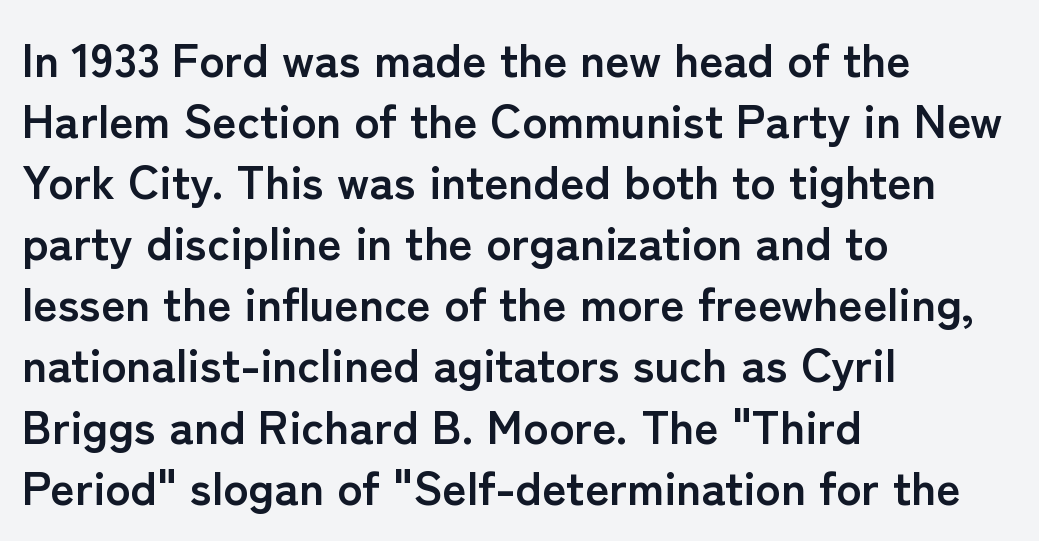
The image shows 47 px semibold sans-serif type, upright; set left-aligned, normal line spacing (1.3x), normal letter spacing, not underlined; low stroke contrast and a medium x-height.
